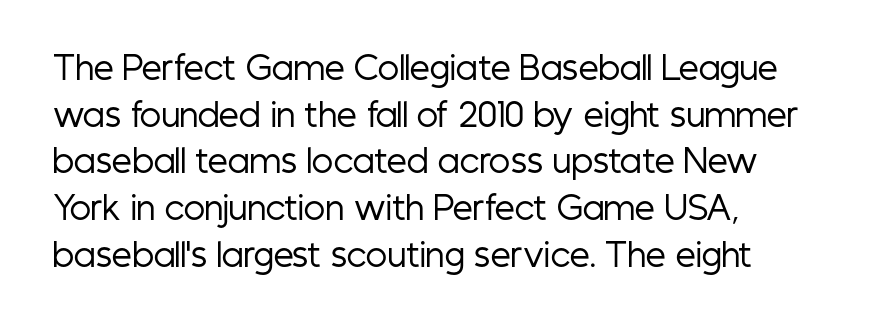
Q: Is the text bold? A: No.
Q: Is the text italic (slanted)? A: No, it is upright.
Q: Is the typeface a serif or a sans-serif typeface? A: Sans-serif.
Q: Is the text underlined? A: No.
Q: How is the paragraph aligned? A: Left-aligned.
Q: Is the spacing between letters normal or unusually wide? A: Normal.
Q: Is the spacing between lines tight, normal or loose? A: Normal.
Q: Width (condensed, normal, or wide)? A: Condensed.
Q: Stroke contrast? A: Low.
Q: x-height? A: Medium.
Q: Monospaced? A: No.
